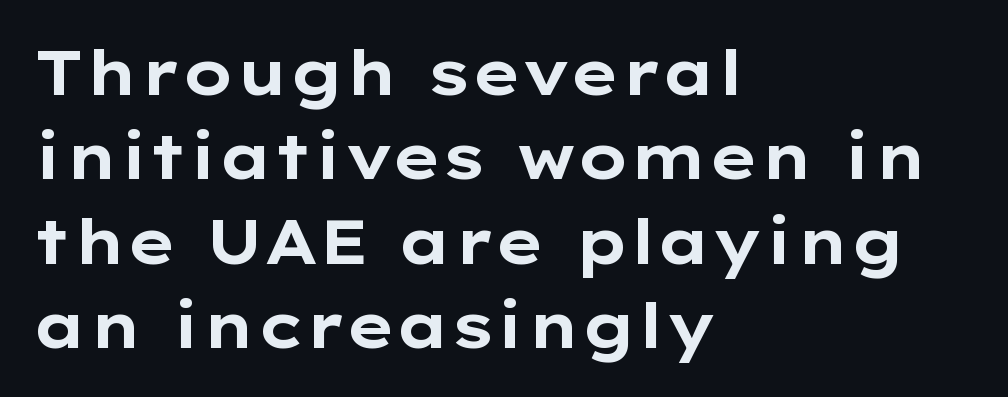
Q: Is the text bold? A: Yes.
Q: Is the text italic (slanted)? A: No, it is upright.
Q: Is the typeface a serif or a sans-serif typeface? A: Sans-serif.
Q: Is the text underlined? A: No.
Q: How is the paragraph aligned? A: Left-aligned.
Q: Is the spacing between letters normal or unusually wide? A: Normal.
Q: Is the spacing between lines tight, normal or loose? A: Normal.
Q: Width (condensed, normal, or wide)? A: Wide.
Q: Stroke contrast? A: Low.
Q: x-height? A: Medium.
Q: Monospaced? A: No.
